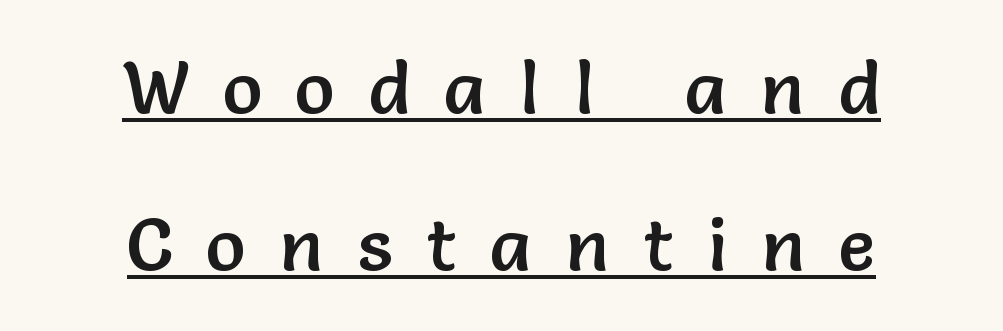
Q: Is the text italic (slanted)? A: No, it is upright.
Q: Is the typeface a serif or a sans-serif typeface? A: Sans-serif.
Q: Is the text underlined? A: Yes.
Q: How is the paragraph aligned? A: Centered.
Q: Is the spacing between letters normal or unusually wide? A: Unusually wide.
Q: Is the spacing between lines tight, normal or loose? A: Loose.
Q: Width (condensed, normal, or wide)? A: Normal.
Q: Stroke contrast? A: Low.
Q: x-height? A: Medium.
Q: Monospaced? A: No.
